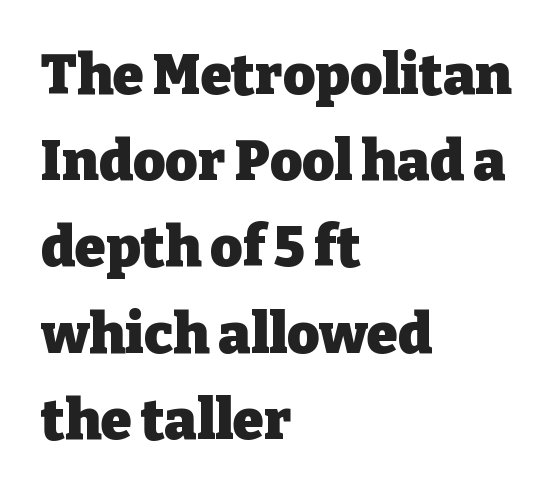
Q: Is the text bold? A: Yes.
Q: Is the text italic (slanted)? A: No, it is upright.
Q: Is the typeface a serif or a sans-serif typeface? A: Serif.
Q: Is the text underlined? A: No.
Q: How is the paragraph aligned? A: Left-aligned.
Q: Is the spacing between letters normal or unusually wide? A: Normal.
Q: Is the spacing between lines tight, normal or loose? A: Normal.
Q: Width (condensed, normal, or wide)? A: Normal.
Q: Stroke contrast? A: Low.
Q: x-height? A: Medium.
Q: Monospaced? A: No.
